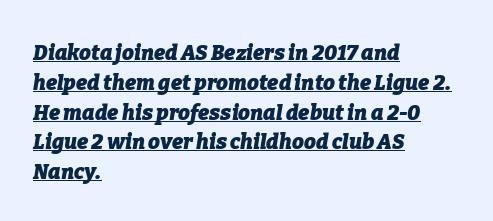
Q: Is the text bold? A: Yes.
Q: Is the text italic (slanted)? A: Yes, it leans right by about 9 degrees.
Q: Is the text underlined? A: Yes.
Q: How is the paragraph aligned? A: Left-aligned.
Q: Is the spacing between letters normal or unusually wide? A: Normal.
Q: Is the spacing between lines tight, normal or loose? A: Normal.
